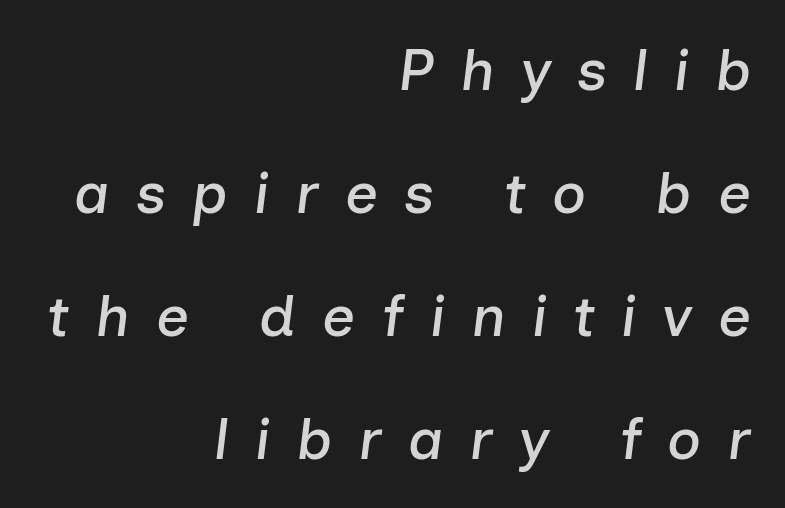
The image shows 58 px text type, italic (leaning right); set right-aligned, loose line spacing (2.12x), unusually wide letter spacing (+0.45 em), not underlined; low stroke contrast and a medium x-height.
